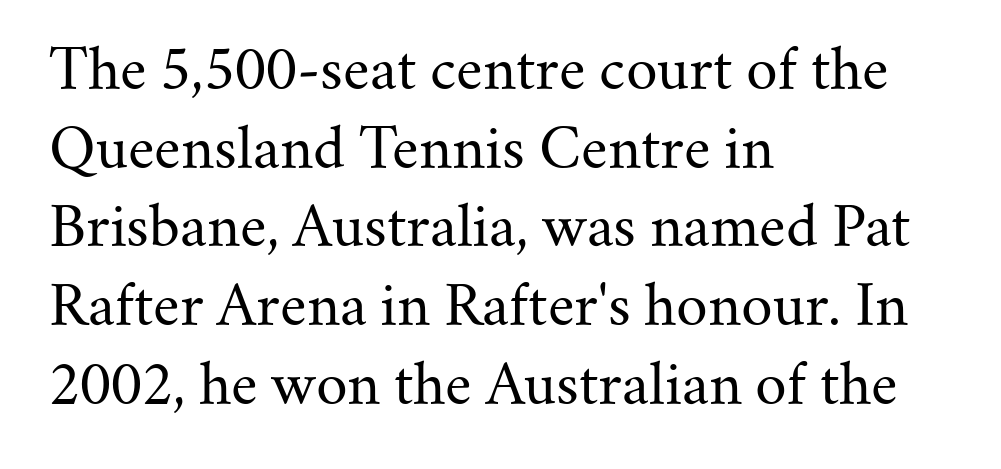
Does extra space separate the letters? No, they use regular spacing. Designer's note — italics off, roman on. Regarding leading, the lines here are spaced in the standard way. Rule under the text: the space is simply empty.
